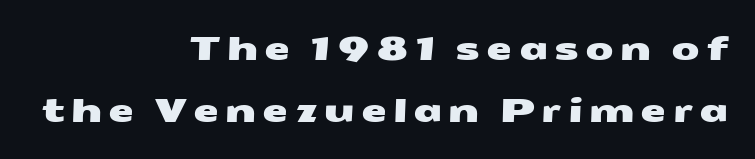
Casual observation: everything's shoved over to the right. Letters rest on an invisible, unmarked baseline. Classification — sans serif. You could not count columns in this text — the font is proportionally spaced.
